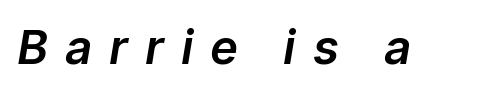
{"italic": "yes", "lean": "right", "slant_degrees": 9, "width": "normal", "stroke_contrast": "low", "x_height": "medium", "monospaced": "no", "underline": "no", "letter_spacing": "wide", "letter_spacing_em": 0.4, "glyph_px": 47}
